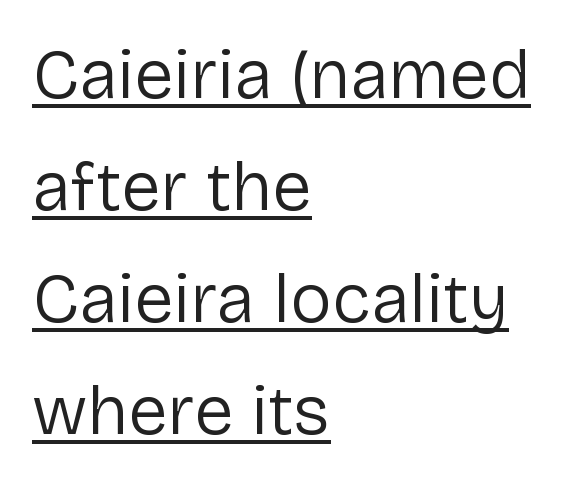
{"serif": "no", "italic": "no", "bold": "no", "weight": "regular", "width": "normal", "stroke_contrast": "low", "x_height": "medium", "monospaced": "no", "underline": "yes", "align": "left", "line_spacing": "normal", "line_spacing_ratio": 1.6, "letter_spacing": "normal", "letter_spacing_em": 0.0, "glyph_px": 70}
